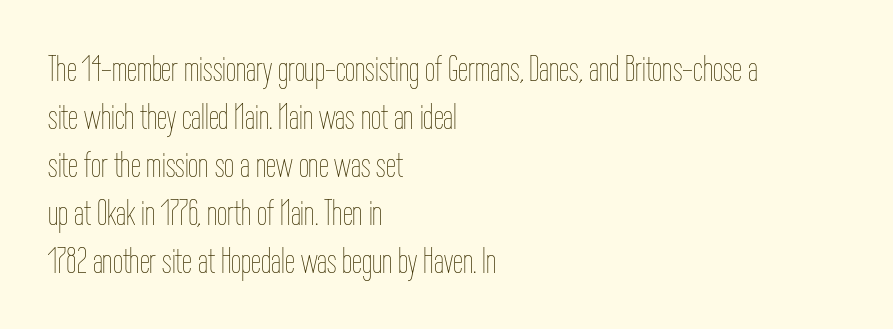
Q: Is the text bold? A: No.
Q: Is the text italic (slanted)? A: No, it is upright.
Q: Is the text underlined? A: No.
Q: How is the paragraph aligned? A: Left-aligned.
Q: Is the spacing between letters normal or unusually wide? A: Normal.
Q: Is the spacing between lines tight, normal or loose? A: Normal.
Q: Width (condensed, normal, or wide)? A: Condensed.
Q: Stroke contrast? A: Low.
Q: x-height? A: Medium.
Q: Monospaced? A: No.
